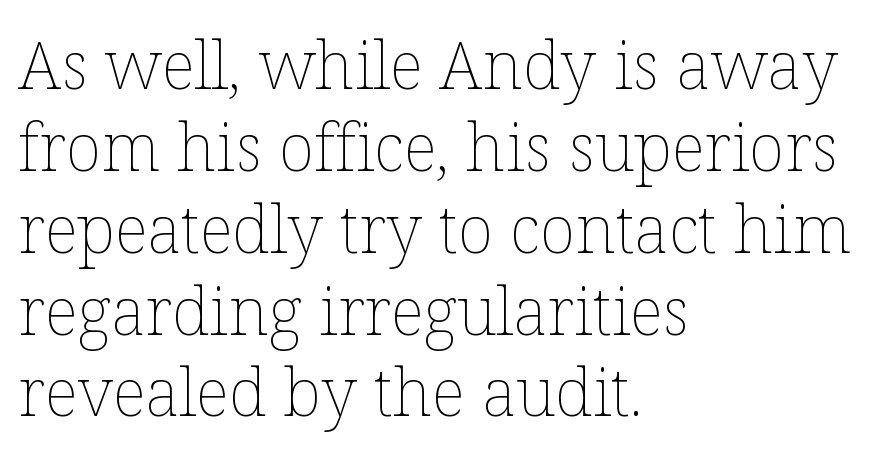
The image shows 66 px thin type, upright; set left-aligned, line spacing 1.24x, normal letter spacing, not underlined; low stroke contrast and a medium x-height.
